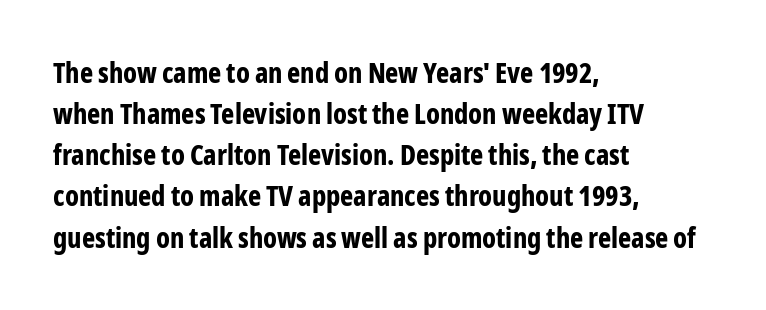
Q: Is the text bold? A: Yes.
Q: Is the text italic (slanted)? A: No, it is upright.
Q: Is the typeface a serif or a sans-serif typeface? A: Sans-serif.
Q: Is the text underlined? A: No.
Q: How is the paragraph aligned? A: Left-aligned.
Q: Is the spacing between letters normal or unusually wide? A: Normal.
Q: Is the spacing between lines tight, normal or loose? A: Normal.
Q: Width (condensed, normal, or wide)? A: Condensed.
Q: Stroke contrast? A: Low.
Q: x-height? A: Medium.
Q: Monospaced? A: No.
